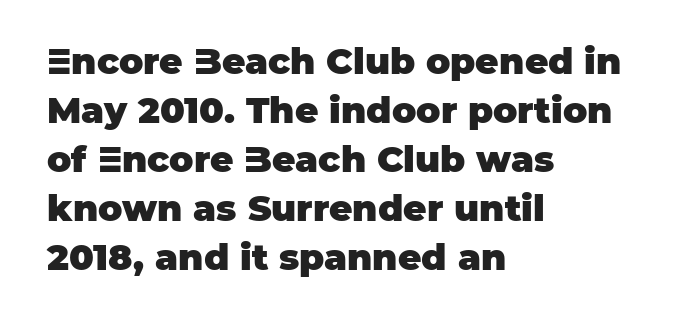
{"serif": "no", "italic": "no", "bold": "yes", "weight": "heavy", "width": "normal", "stroke_contrast": "low", "x_height": "large", "monospaced": "no", "underline": "no", "align": "left", "line_spacing": "normal", "line_spacing_ratio": 1.36, "letter_spacing": "normal", "letter_spacing_em": 0.0, "glyph_px": 36}
